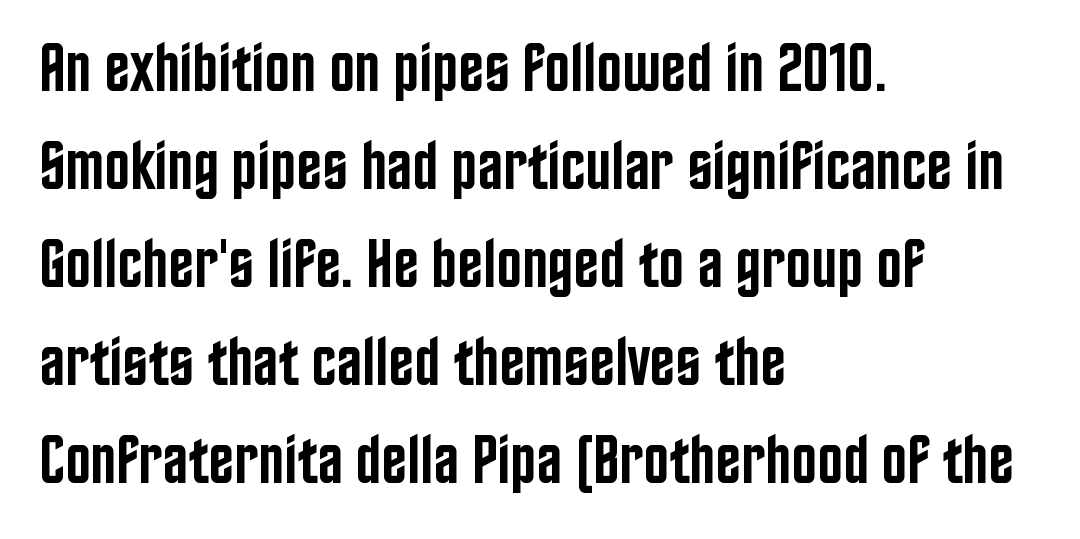
{"serif": "no", "italic": "no", "bold": "semi", "weight": "semibold", "width": "condensed", "stroke_contrast": "low", "x_height": "large", "monospaced": "no", "underline": "no", "align": "left", "line_spacing": "normal", "line_spacing_ratio": 1.44, "letter_spacing": "normal", "letter_spacing_em": 0.0, "glyph_px": 68}
